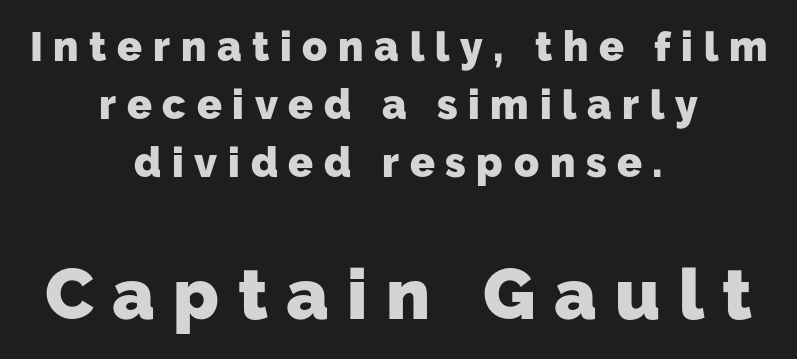
Q: Is the text bold? A: Yes.
Q: Is the typeface a serif or a sans-serif typeface? A: Sans-serif.
Q: Is the text underlined? A: No.
Q: How is the paragraph aligned? A: Centered.
Q: Is the spacing between letters normal or unusually wide? A: Unusually wide.
Q: Is the spacing between lines tight, normal or loose? A: Normal.
Q: Which block of text is set in a larger size, the first (top) or the second (bottom)? A: The second (bottom) one.
Q: Width (condensed, normal, or wide)? A: Normal.
Q: Stroke contrast? A: Low.
Q: x-height? A: Medium.
Q: Monospaced? A: No.
